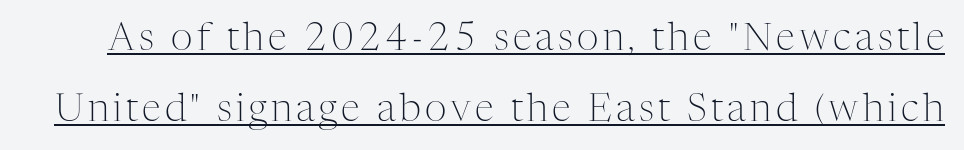
Q: Is the text bold? A: No.
Q: Is the text italic (slanted)? A: No, it is upright.
Q: Is the typeface a serif or a sans-serif typeface? A: Serif.
Q: Is the text underlined? A: Yes.
Q: Width (condensed, normal, or wide)? A: Normal.
Q: Stroke contrast? A: Medium.
Q: x-height? A: Medium.
Q: Monospaced? A: No.
